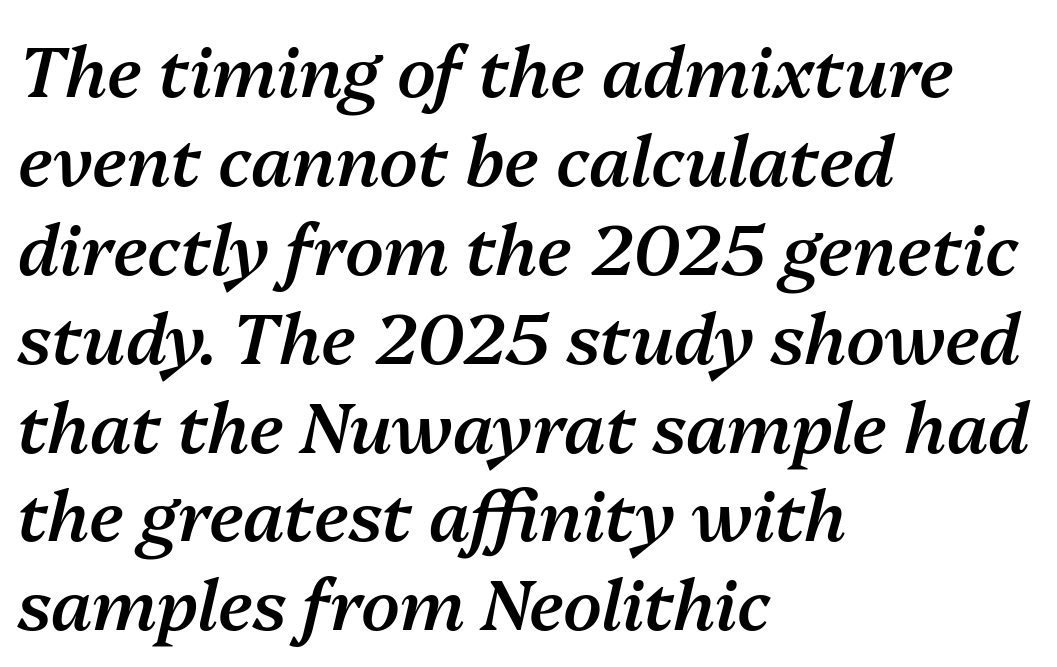
{"italic": "yes", "lean": "right", "slant_degrees": 13, "bold": "semi", "weight": "semibold", "width": "normal", "stroke_contrast": "medium", "x_height": "medium", "monospaced": "no", "underline": "no", "align": "left", "line_spacing": "normal", "line_spacing_ratio": 1.27, "letter_spacing": "normal", "letter_spacing_em": 0.0, "glyph_px": 70}
